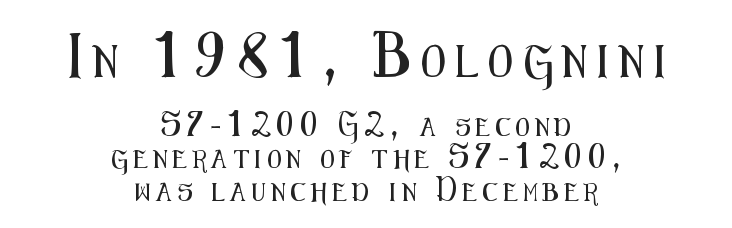
Posture: vertical. Has an underline been added? It has not. Is this a fixed-width face? No — the glyphs have proportional, varying widths.
